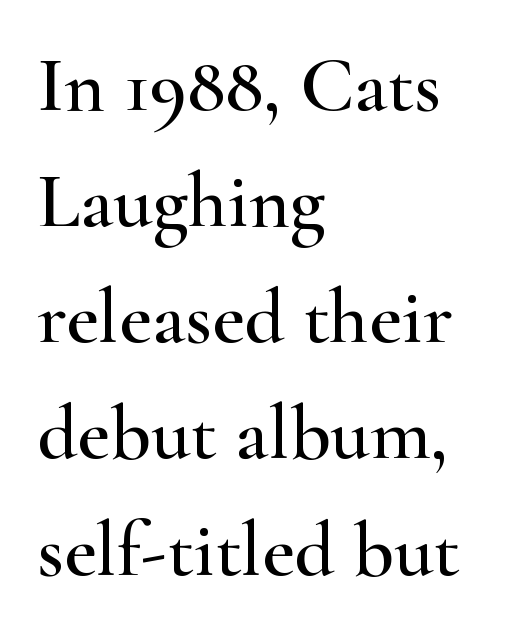
Examine the stroke ends and you'll spot serifs. Proportional: the letters do not fall into vertical columns. The text block is weighted toward the left margin, trailing off unevenly rightward. The specimen reads as upright at a glance.
